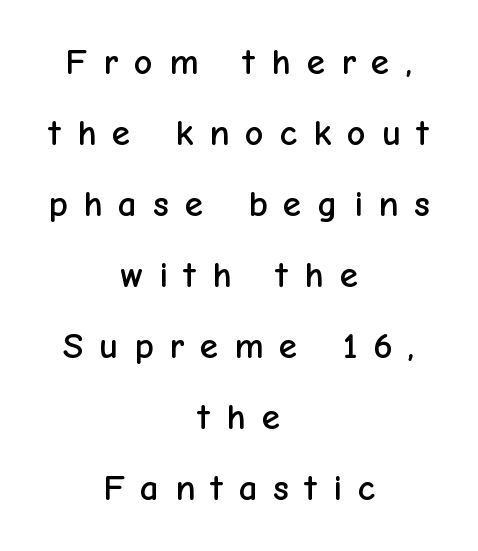
The passage shown stacks its lines with a broad gap. Letterform terminals end flat and unadorned throughout the passage. The passage shown has open, widely tracked lettering throughout. The zone under the glyphs is completely vacant. Think of a printed novel: that variable character pitch is what you see here.
